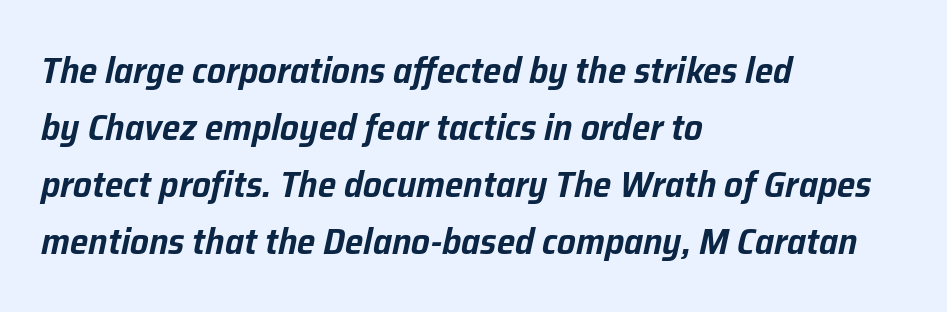
The image shows 37 px text type, italic (leaning right); set left-aligned, normal line spacing (1.54x), normal letter spacing, not underlined; low stroke contrast and a medium x-height.
